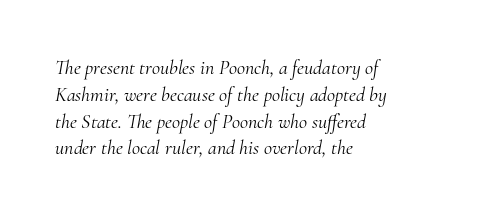
{"italic": "yes", "lean": "right", "slant_degrees": 10, "bold": "no", "underline": "no", "align": "left", "line_spacing": "normal", "line_spacing_ratio": 1.34, "letter_spacing": "normal", "letter_spacing_em": 0.0, "glyph_px": 20}
